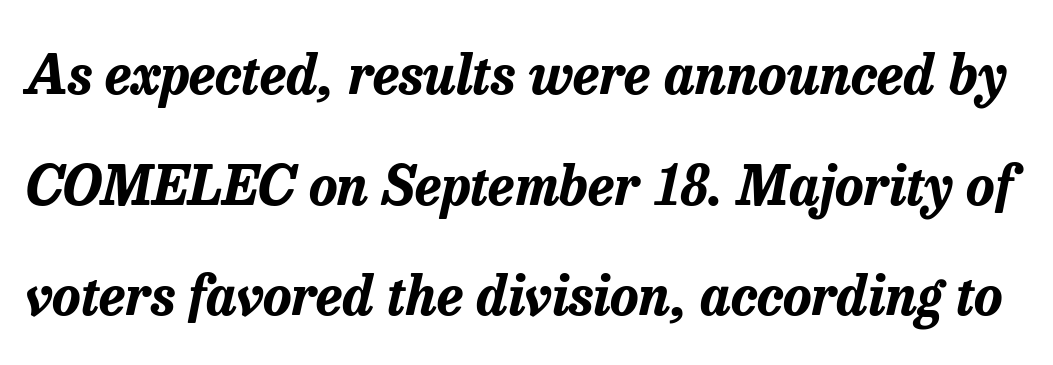
Q: Is the text bold? A: Yes.
Q: Is the text italic (slanted)? A: Yes, it leans right by about 13 degrees.
Q: Is the text underlined? A: No.
Q: Is the spacing between letters normal or unusually wide? A: Normal.
Q: Is the spacing between lines tight, normal or loose? A: Loose.
Q: Width (condensed, normal, or wide)? A: Normal.
Q: Stroke contrast? A: Low.
Q: x-height? A: Medium.
Q: Monospaced? A: No.
